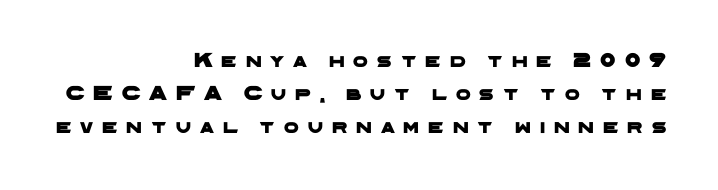
Spacing between characters has been opened up far beyond the box default. Successive baselines arrive at the customary interval. Visually the block forms a straight wall on the right and a jagged coastline on the left. No word sits above an underline.
